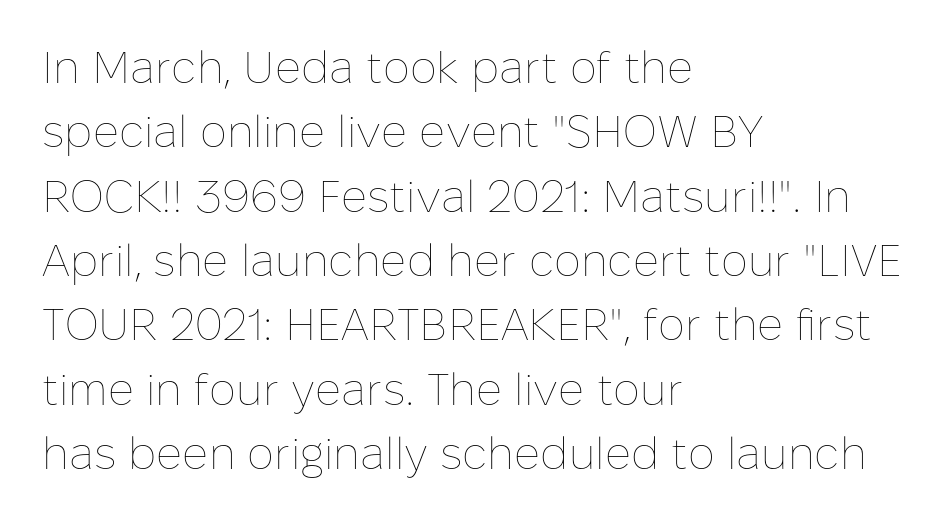
Q: Is the text bold? A: No.
Q: Is the text italic (slanted)? A: No, it is upright.
Q: Is the text underlined? A: No.
Q: How is the paragraph aligned? A: Left-aligned.
Q: Is the spacing between letters normal or unusually wide? A: Normal.
Q: Is the spacing between lines tight, normal or loose? A: Normal.
Q: Width (condensed, normal, or wide)? A: Normal.
Q: Stroke contrast? A: Low.
Q: x-height? A: Medium.
Q: Monospaced? A: No.
